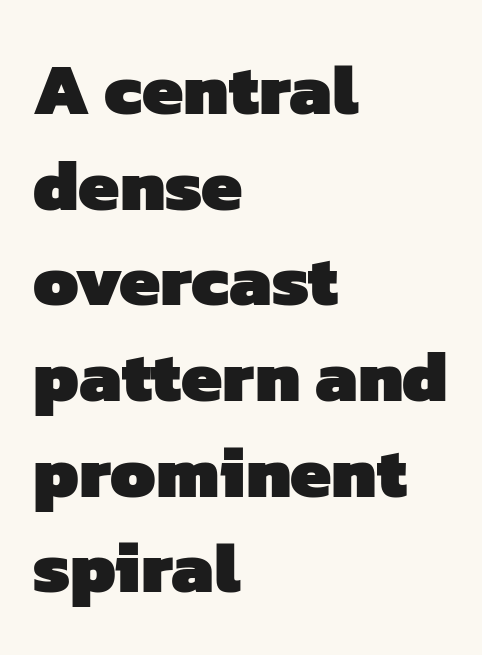
Q: Is the text bold? A: Yes.
Q: Is the typeface a serif or a sans-serif typeface? A: Sans-serif.
Q: Is the text underlined? A: No.
Q: How is the paragraph aligned? A: Left-aligned.
Q: Is the spacing between letters normal or unusually wide? A: Normal.
Q: Is the spacing between lines tight, normal or loose? A: Normal.
Q: Width (condensed, normal, or wide)? A: Normal.
Q: Stroke contrast? A: Low.
Q: x-height? A: Medium.
Q: Monospaced? A: No.
